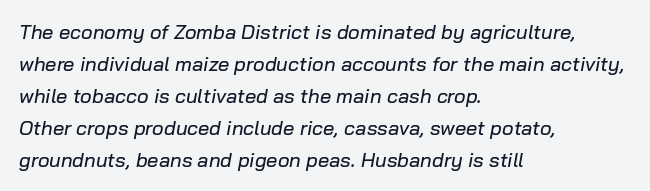
{"italic": "yes", "lean": "right", "slant_degrees": 10, "underline": "no", "align": "left", "line_spacing": "normal", "line_spacing_ratio": 1.6, "letter_spacing": "normal", "letter_spacing_em": 0.0, "glyph_px": 20}
